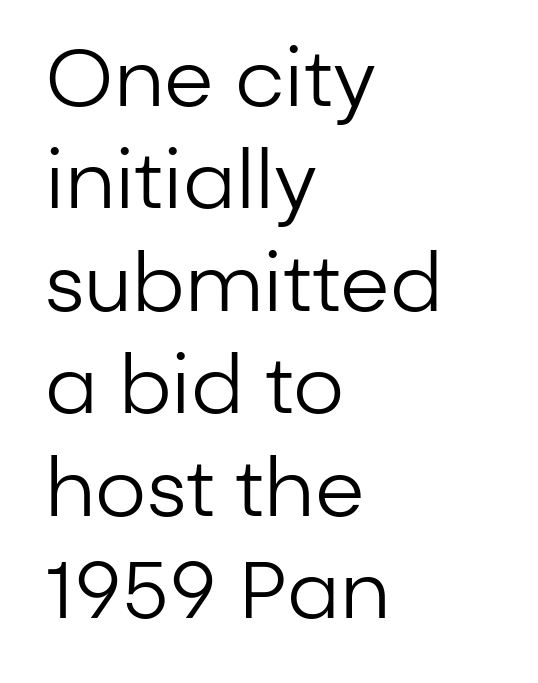
{"serif": "no", "italic": "no", "bold": "no", "weight": "regular", "width": "normal", "stroke_contrast": "low", "x_height": "medium", "monospaced": "no", "underline": "no", "align": "left", "line_spacing": "normal", "line_spacing_ratio": 1.28, "letter_spacing": "normal", "letter_spacing_em": 0.0, "glyph_px": 80}
